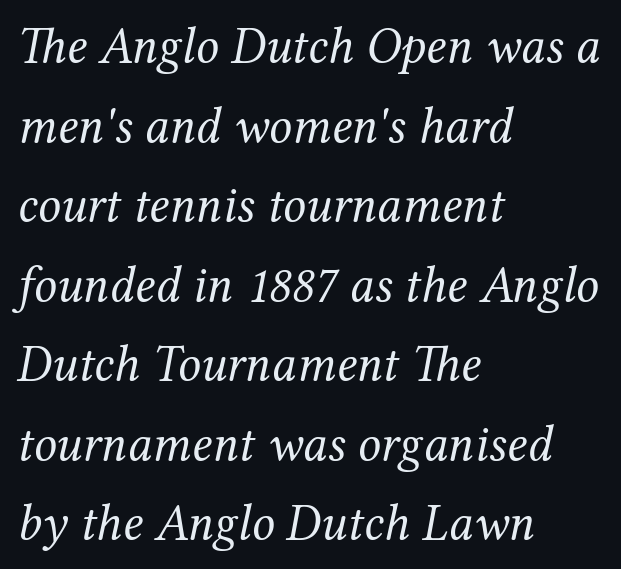
{"serif": "yes", "italic": "yes", "lean": "right", "slant_degrees": 12, "bold": "no", "weight": "regular", "width": "normal", "stroke_contrast": "medium", "x_height": "medium", "monospaced": "no", "underline": "no", "align": "left", "line_spacing": "normal", "line_spacing_ratio": 1.56, "letter_spacing": "normal", "letter_spacing_em": 0.0, "glyph_px": 51}
